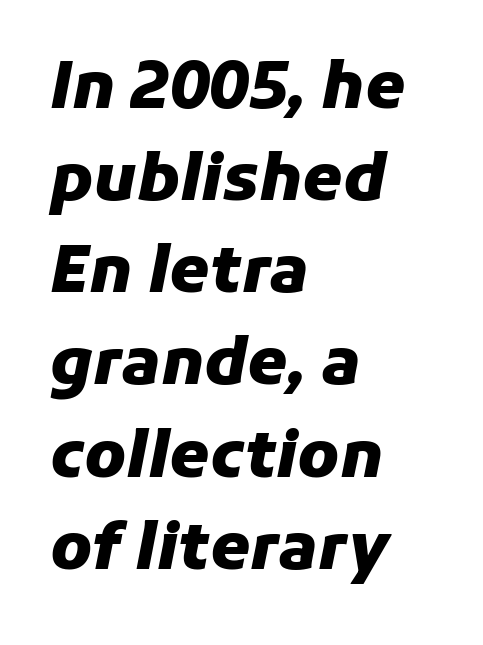
Q: Is the text bold? A: Yes.
Q: Is the text italic (slanted)? A: Yes, it leans right by about 11 degrees.
Q: Is the text underlined? A: No.
Q: How is the paragraph aligned? A: Left-aligned.
Q: Is the spacing between letters normal or unusually wide? A: Normal.
Q: Is the spacing between lines tight, normal or loose? A: Normal.
Q: Width (condensed, normal, or wide)? A: Normal.
Q: Stroke contrast? A: Low.
Q: x-height? A: Medium.
Q: Monospaced? A: No.
